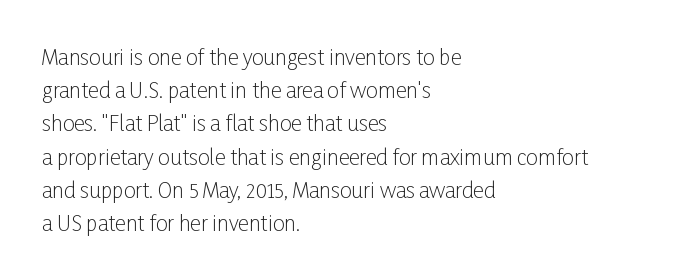
{"italic": "no", "bold": "no", "underline": "no", "align": "left", "line_spacing": "normal", "line_spacing_ratio": 1.58, "letter_spacing": "normal", "letter_spacing_em": 0.0, "glyph_px": 21}
